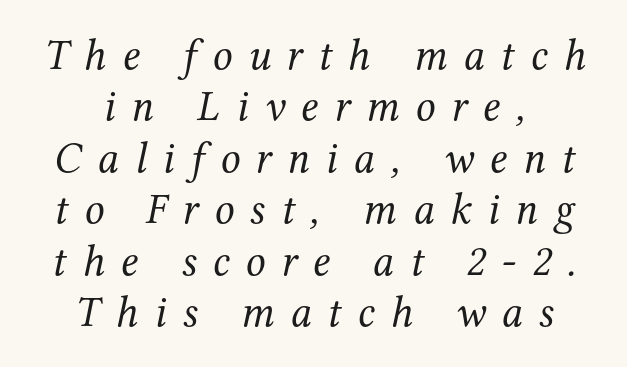
The image shows 44 px regular-weight serif type, italic (leaning right); set centered, line spacing 1.17x, unusually wide letter spacing (+0.36 em), not underlined; medium stroke contrast and a medium x-height.
